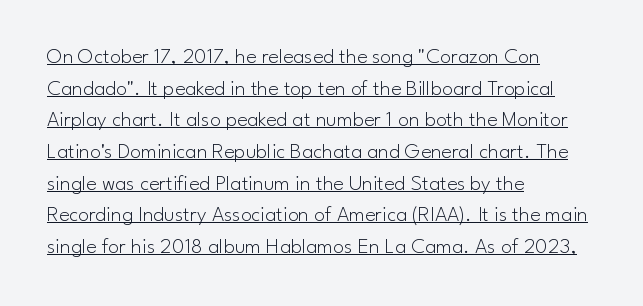
All the whitespace from short lines collects on the right. The font's upright variant was chosen for this text. Observe the ordinary spacing: letters are neighbours, not strangers. This reads as an unemphasized weight, regular at the heaviest.
